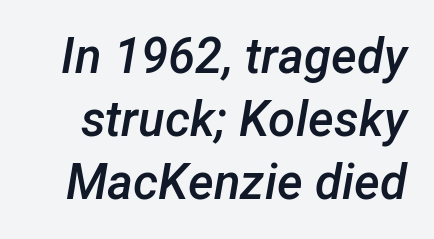
The words here are not underlined. Nothing unusual about the tracking: characters are spaced as the font intends. Typographic density is moderately raised because the face is semibold. An italicized treatment has been applied to the whole sample. The face used here is proportionally spaced, like ordinary book or web type. Does the leading feel generous? No, just average.
